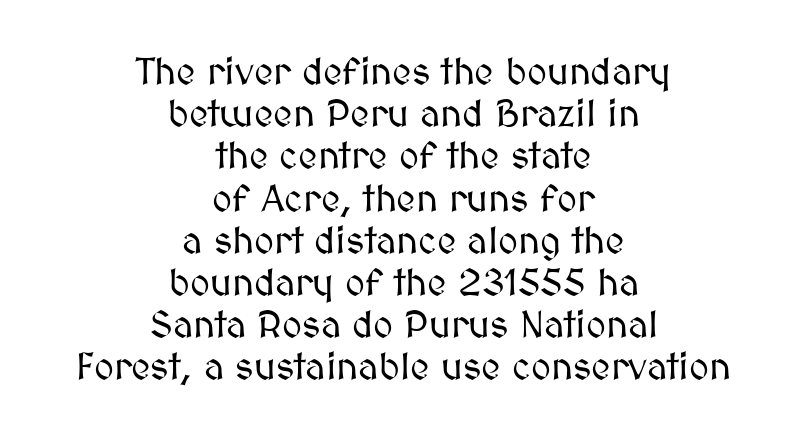
The image shows 38 px text type, upright; set centered, tight line spacing (1.11x), normal letter spacing, not underlined; medium stroke contrast and a medium x-height.
